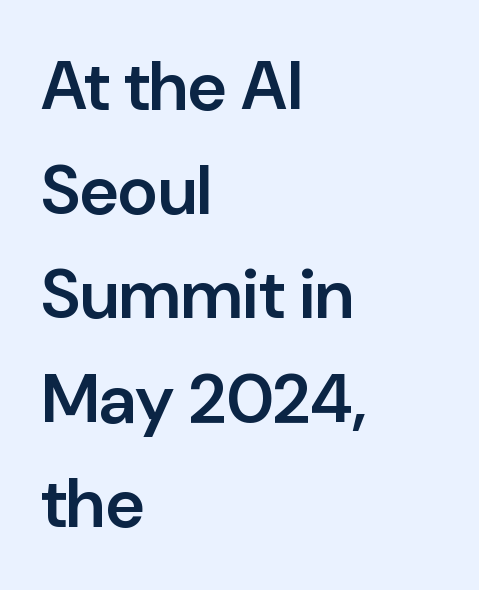
The image shows 69 px semibold sans-serif type, upright; set left-aligned, normal line spacing (1.51x), normal letter spacing, not underlined; low stroke contrast and a medium x-height.
